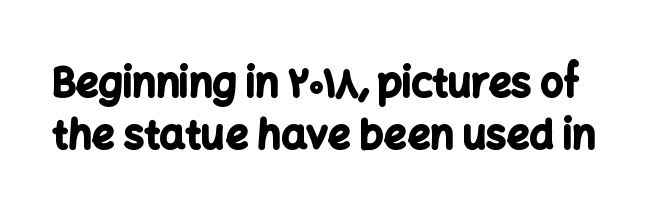
The image shows 40 px bold sans-serif type, upright; set normal line spacing (1.31x), normal letter spacing, not underlined; low stroke contrast and a medium x-height.
